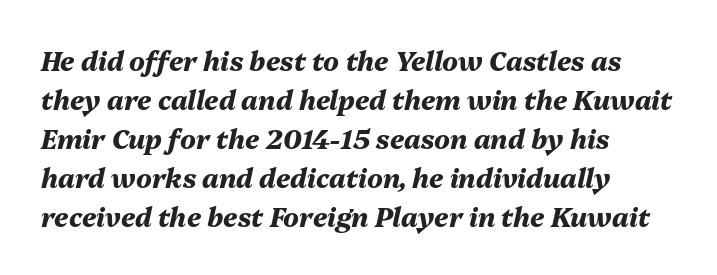
{"italic": "yes", "lean": "right", "slant_degrees": 13, "bold": "yes", "underline": "no", "align": "left", "line_spacing": "normal", "line_spacing_ratio": 1.5, "letter_spacing": "normal", "letter_spacing_em": 0.0, "glyph_px": 26}
